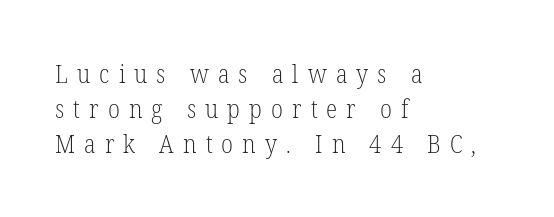
{"italic": "no", "bold": "no", "underline": "no", "align": "left", "line_spacing": "normal", "line_spacing_ratio": 1.35, "letter_spacing": "wide", "letter_spacing_em": 0.35, "glyph_px": 26}
